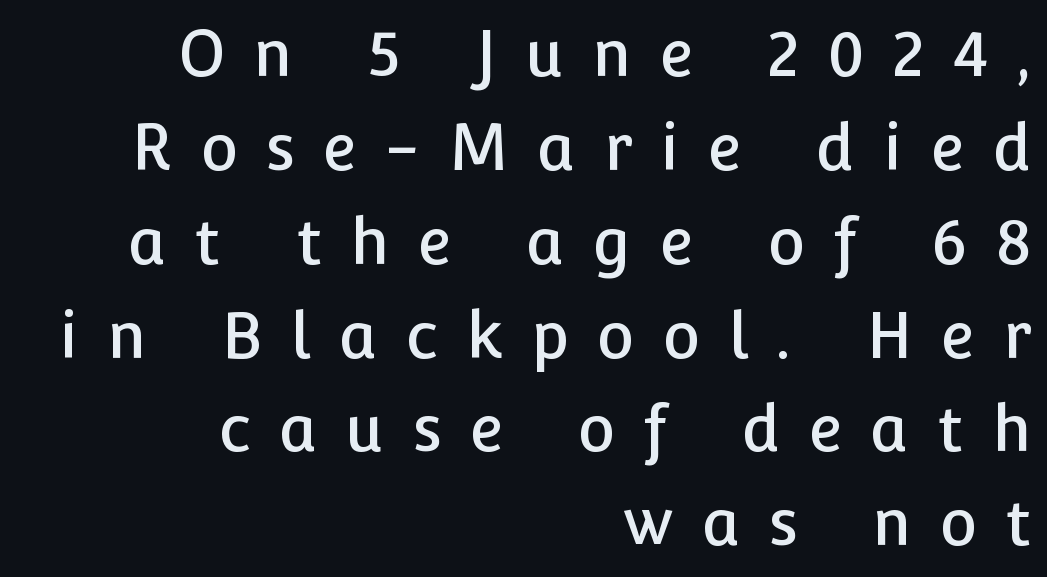
{"serif": "no", "italic": "no", "width": "normal", "stroke_contrast": "low", "x_height": "medium", "monospaced": "no", "underline": "no", "align": "right", "line_spacing": "normal", "line_spacing_ratio": 1.49, "letter_spacing": "wide", "letter_spacing_em": 0.45, "glyph_px": 63}
